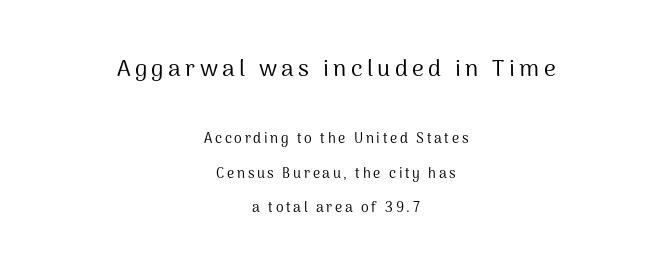
Q: Is the text bold? A: No.
Q: Is the text italic (slanted)? A: No, it is upright.
Q: Is the text underlined? A: No.
Q: How is the paragraph aligned? A: Centered.
Q: Is the spacing between lines tight, normal or loose? A: Loose.
Q: Which block of text is set in a larger size, the first (top) or the second (bottom)? A: The first (top) one.
